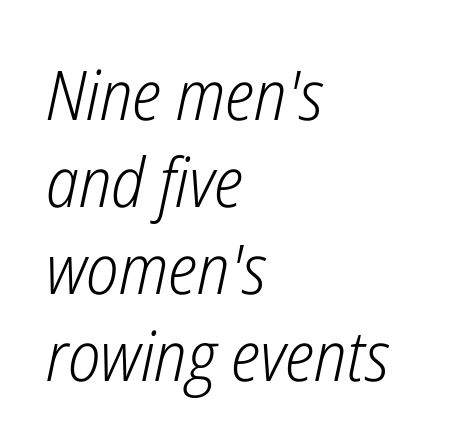
Q: Is the text bold? A: No.
Q: Is the text italic (slanted)? A: Yes, it leans right by about 12 degrees.
Q: Is the text underlined? A: No.
Q: How is the paragraph aligned? A: Left-aligned.
Q: Is the spacing between letters normal or unusually wide? A: Normal.
Q: Is the spacing between lines tight, normal or loose? A: Normal.
Q: Width (condensed, normal, or wide)? A: Condensed.
Q: Stroke contrast? A: Low.
Q: x-height? A: Medium.
Q: Monospaced? A: No.
